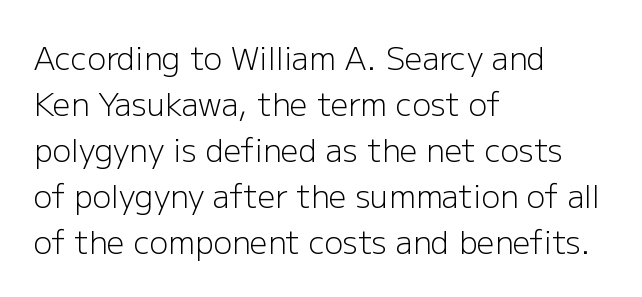
The image shows 31 px light sans-serif type, upright; set left-aligned, normal line spacing (1.48x), normal letter spacing, not underlined; low stroke contrast and a medium x-height.
